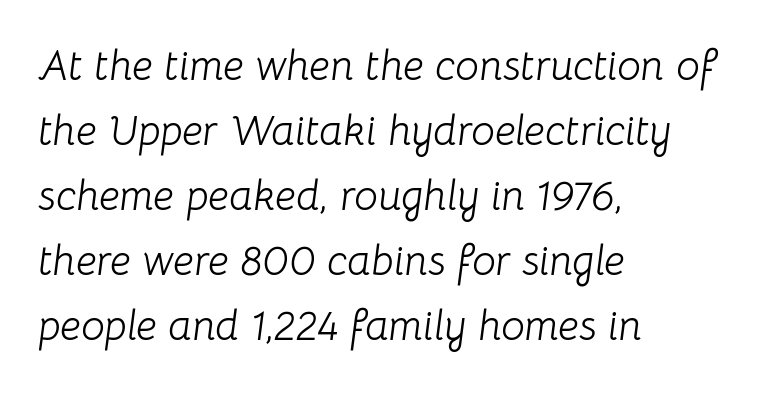
The image shows 42 px light type, italic (leaning right); set left-aligned, normal line spacing (1.55x), normal letter spacing, not underlined; low stroke contrast and a medium x-height.
